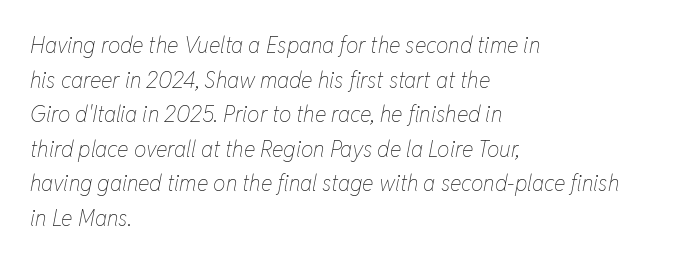
{"italic": "yes", "lean": "right", "slant_degrees": 11, "bold": "no", "underline": "no", "align": "left", "line_spacing": "normal", "line_spacing_ratio": 1.57, "letter_spacing": "normal", "letter_spacing_em": 0.0, "glyph_px": 22}
